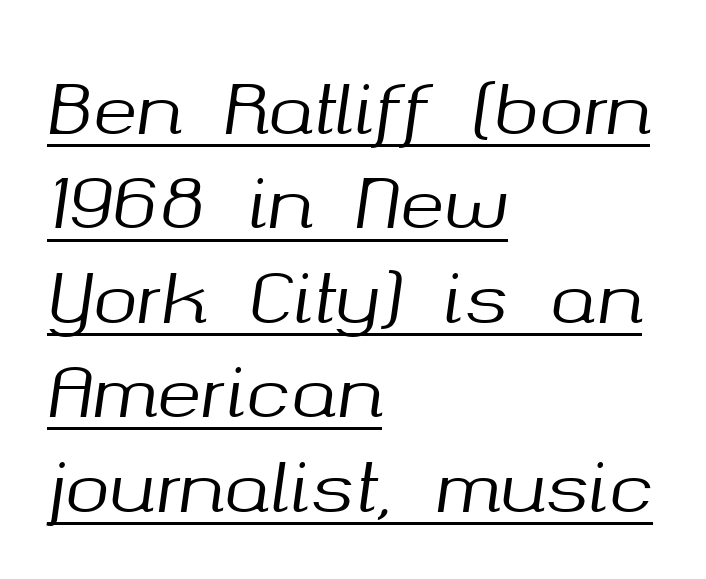
{"italic": "yes", "lean": "right", "slant_degrees": 8, "width": "normal", "stroke_contrast": "medium", "x_height": "medium", "monospaced": "no", "underline": "yes", "align": "left", "line_spacing": "normal", "line_spacing_ratio": 1.41, "letter_spacing": "normal", "letter_spacing_em": 0.0, "glyph_px": 67}
